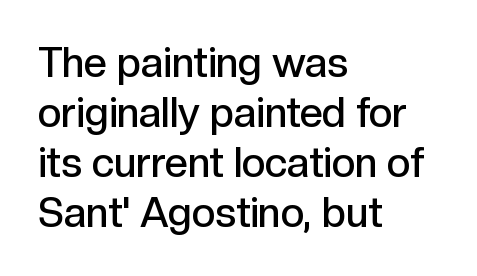
The image shows 41 px semibold sans-serif type, upright; set left-aligned, line spacing 1.22x, normal letter spacing, not underlined; a medium x-height.
